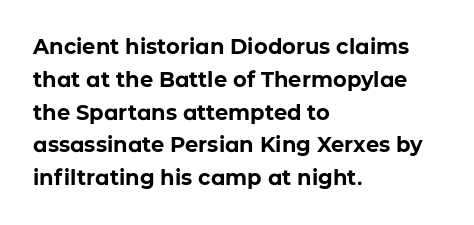
Weight check: bold — yes, fully. This rendering features lettering with no underline. This is the regular roman posture of the typeface. Is there much room between lines? A standard amount, neither cramped nor airy. No extra tracking has been applied to these lines. The rag falls on the right side of this text block.
